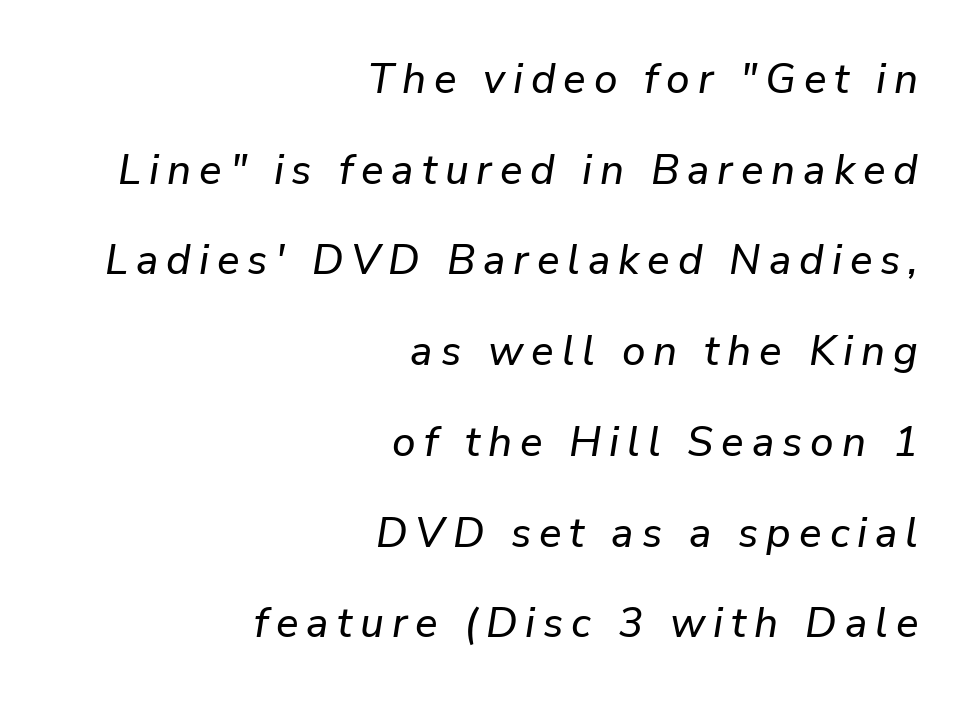
Q: Is the text italic (slanted)? A: Yes, it leans right by about 9 degrees.
Q: Is the text underlined? A: No.
Q: How is the paragraph aligned? A: Right-aligned.
Q: Is the spacing between lines tight, normal or loose? A: Loose.
Q: Width (condensed, normal, or wide)? A: Normal.
Q: Stroke contrast? A: Low.
Q: x-height? A: Medium.
Q: Monospaced? A: No.
